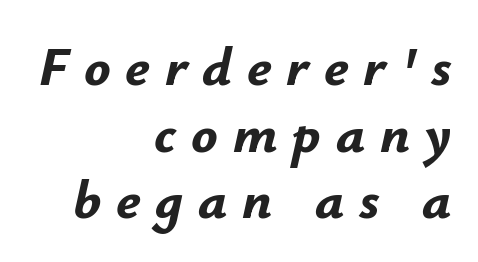
{"italic": "yes", "lean": "right", "slant_degrees": 12, "bold": "yes", "weight": "bold", "width": "normal", "stroke_contrast": "low", "x_height": "small", "monospaced": "no", "underline": "no", "align": "right", "line_spacing_ratio": 1.21, "letter_spacing": "wide", "letter_spacing_em": 0.27, "glyph_px": 55}
